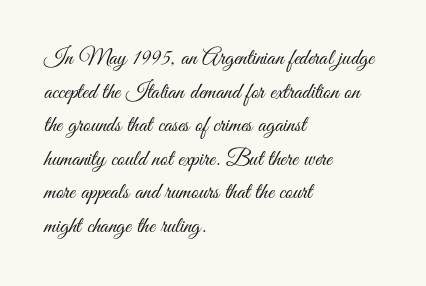
Q: Is the text bold? A: No.
Q: Is the text italic (slanted)? A: Yes.
Q: Is the text underlined? A: No.
Q: How is the paragraph aligned? A: Left-aligned.
Q: Is the spacing between letters normal or unusually wide? A: Normal.
Q: Is the spacing between lines tight, normal or loose? A: Normal.
